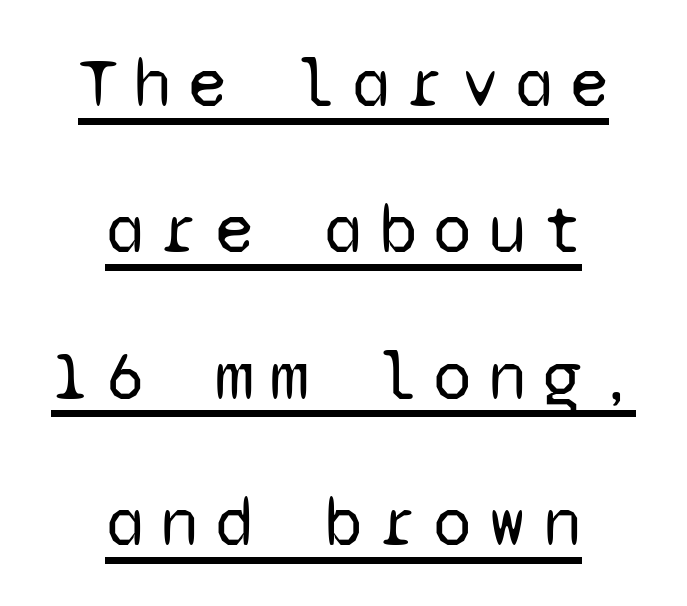
Q: Is the text bold? A: No.
Q: Is the text italic (slanted)? A: No, it is upright.
Q: Is the typeface a serif or a sans-serif typeface? A: Sans-serif.
Q: Is the text underlined? A: Yes.
Q: How is the paragraph aligned? A: Centered.
Q: Is the spacing between letters normal or unusually wide? A: Unusually wide.
Q: Is the spacing between lines tight, normal or loose? A: Loose.
Q: Width (condensed, normal, or wide)? A: Normal.
Q: Stroke contrast? A: Low.
Q: x-height? A: Medium.
Q: Monospaced? A: Yes.
